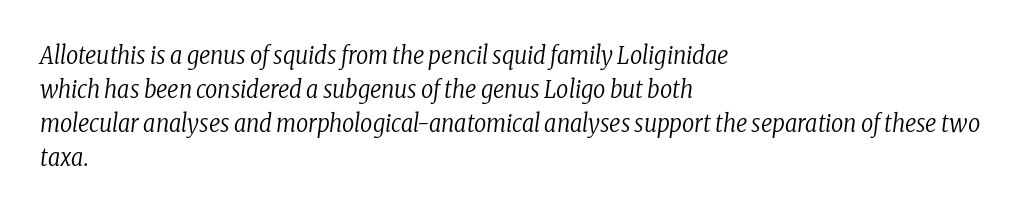
{"italic": "yes", "lean": "right", "slant_degrees": 8, "bold": "no", "underline": "no", "align": "left", "line_spacing": "normal", "line_spacing_ratio": 1.42, "letter_spacing": "normal", "letter_spacing_em": 0.0, "glyph_px": 24}
